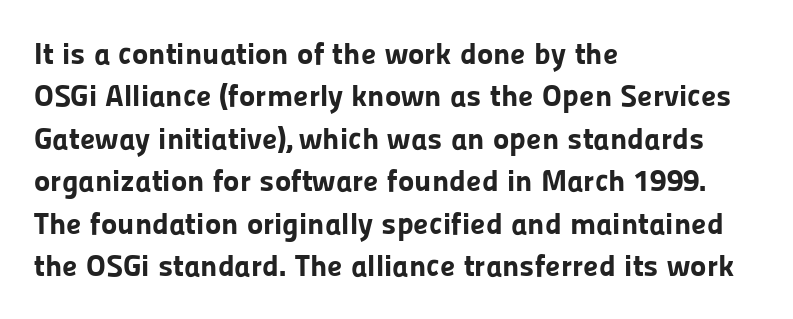
Q: Is the text bold? A: Yes.
Q: Is the text italic (slanted)? A: No, it is upright.
Q: Is the typeface a serif or a sans-serif typeface? A: Sans-serif.
Q: Is the text underlined? A: No.
Q: How is the paragraph aligned? A: Left-aligned.
Q: Is the spacing between letters normal or unusually wide? A: Normal.
Q: Is the spacing between lines tight, normal or loose? A: Normal.
Q: Width (condensed, normal, or wide)? A: Normal.
Q: Stroke contrast? A: Low.
Q: x-height? A: Medium.
Q: Monospaced? A: No.
